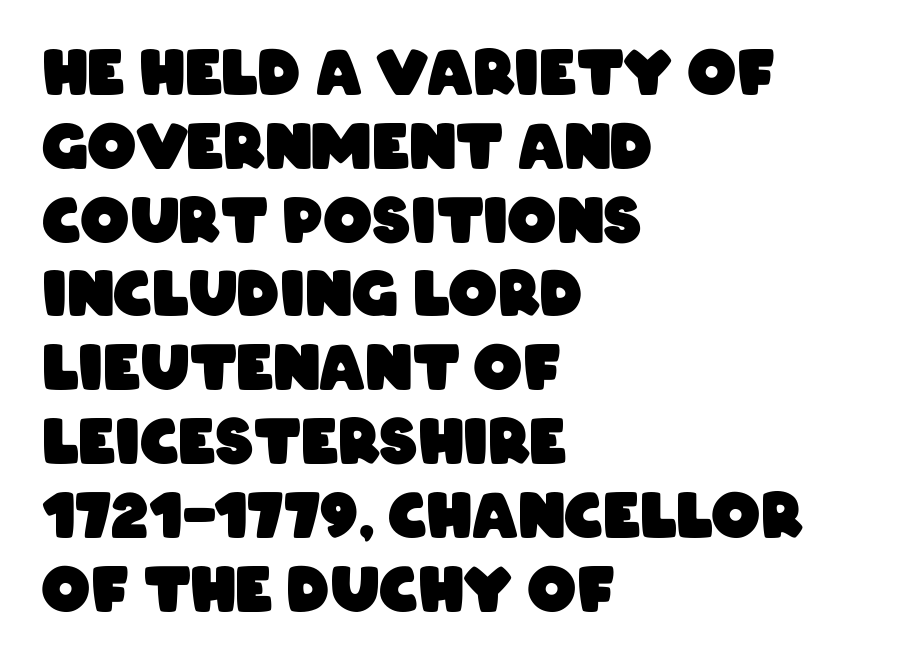
Q: Is the text bold? A: Yes.
Q: Is the typeface a serif or a sans-serif typeface? A: Sans-serif.
Q: Is the text underlined? A: No.
Q: How is the paragraph aligned? A: Left-aligned.
Q: Is the spacing between letters normal or unusually wide? A: Normal.
Q: Width (condensed, normal, or wide)? A: Condensed.
Q: Stroke contrast? A: Low.
Q: x-height? A: Large.
Q: Monospaced? A: No.
